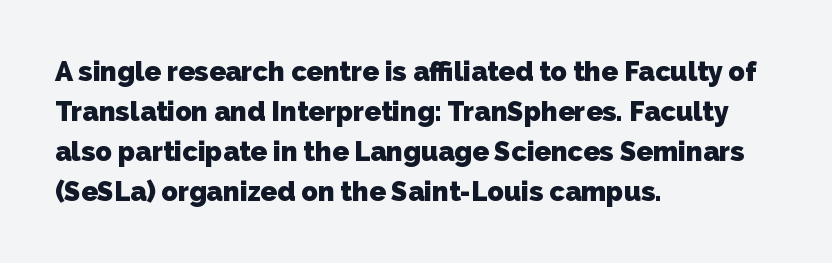
The image shows 27 px bold type; set left-aligned, normal line spacing (1.48x), normal letter spacing, not underlined.
